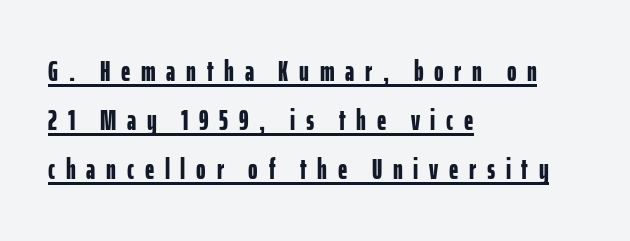
{"serif": "no", "italic": "no", "bold": "yes", "weight": "bold", "width": "condensed", "stroke_contrast": "low", "x_height": "medium", "monospaced": "no", "underline": "yes", "align": "left", "line_spacing": "normal", "line_spacing_ratio": 1.69, "letter_spacing": "wide", "letter_spacing_em": 0.37, "glyph_px": 29}
